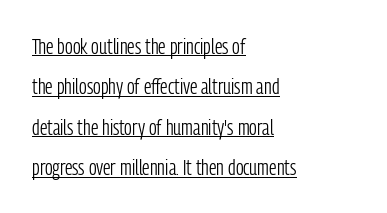
{"italic": "no", "bold": "no", "underline": "yes", "align": "left", "line_spacing_ratio": 1.84, "letter_spacing": "normal", "letter_spacing_em": 0.0, "glyph_px": 22}
